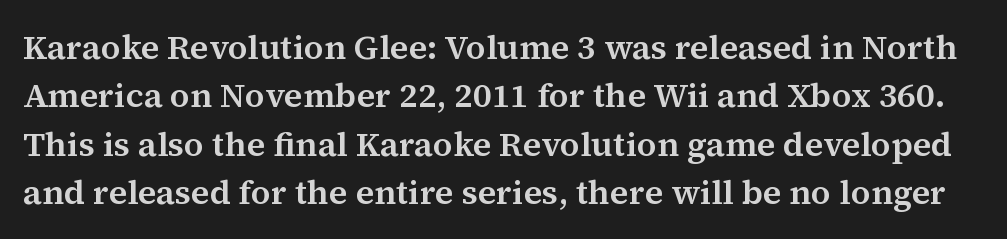
The font family rendered here belongs to the serif group. The typography opts for an upright posture over an oblique one. The face used here is proportionally spaced, like ordinary book or web type. How would I describe the line gaps? Plain and ordinary. Words float on clear page, feet unadorned. Characters follow at the spacing the type designer built in.
